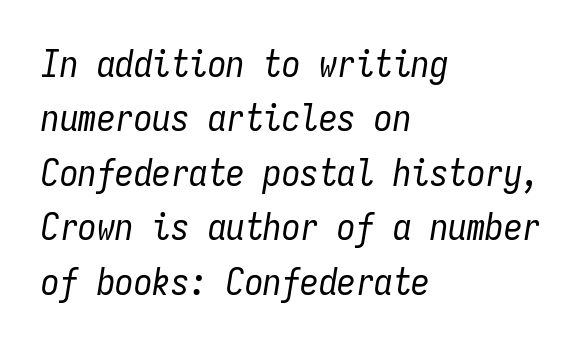
{"italic": "yes", "lean": "right", "slant_degrees": 9, "bold": "no", "weight": "regular", "width": "condensed", "stroke_contrast": "low", "x_height": "medium", "monospaced": "yes", "underline": "no", "align": "left", "line_spacing": "normal", "line_spacing_ratio": 1.47, "letter_spacing": "normal", "letter_spacing_em": 0.0, "glyph_px": 37}
